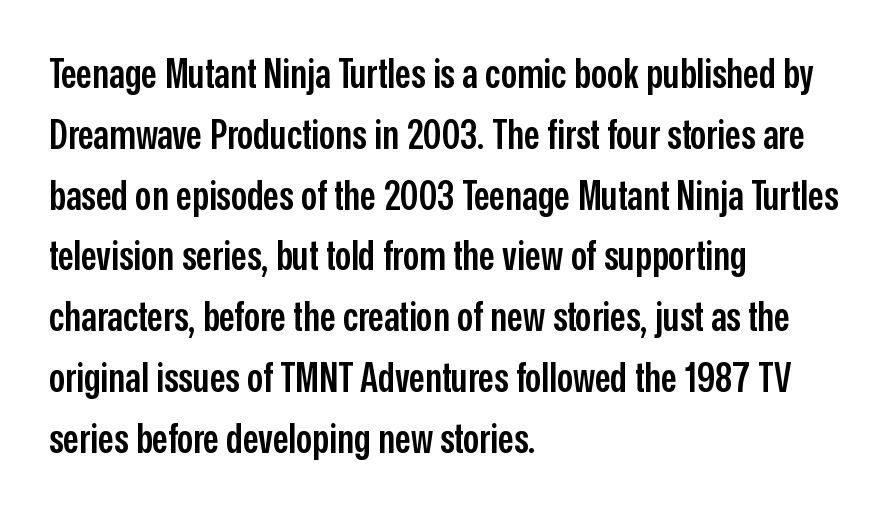
Q: Is the text bold? A: Semi-bold.
Q: Is the text italic (slanted)? A: No, it is upright.
Q: Is the typeface a serif or a sans-serif typeface? A: Sans-serif.
Q: Is the text underlined? A: No.
Q: How is the paragraph aligned? A: Left-aligned.
Q: Is the spacing between letters normal or unusually wide? A: Normal.
Q: Is the spacing between lines tight, normal or loose? A: Normal.
Q: Width (condensed, normal, or wide)? A: Condensed.
Q: Stroke contrast? A: Low.
Q: x-height? A: Medium.
Q: Monospaced? A: No.
